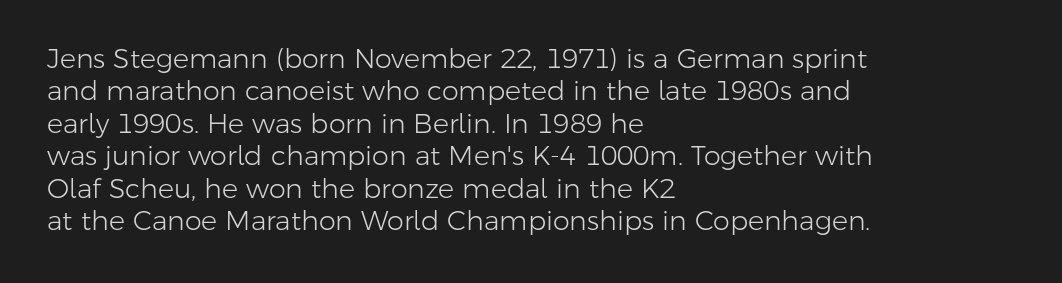
{"italic": "no", "bold": "no", "underline": "no", "align": "left", "line_spacing_ratio": 1.2, "letter_spacing": "normal", "letter_spacing_em": 0.0, "glyph_px": 27}
